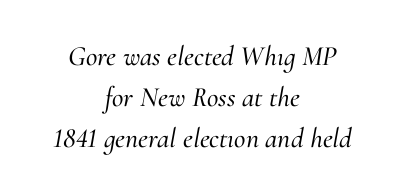
{"serif": "yes", "italic": "yes", "lean": "right", "slant_degrees": 10, "width": "normal", "stroke_contrast": "medium", "x_height": "small", "monospaced": "no", "underline": "no", "align": "center", "line_spacing": "normal", "line_spacing_ratio": 1.46, "letter_spacing": "normal", "letter_spacing_em": 0.0, "glyph_px": 28}
